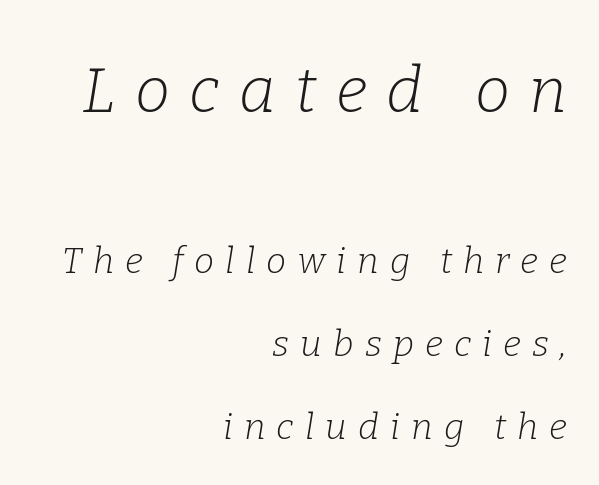
Q: Is the text bold? A: No.
Q: Is the text italic (slanted)? A: Yes, it leans right by about 9 degrees.
Q: Is the typeface a serif or a sans-serif typeface? A: Serif.
Q: Is the text underlined? A: No.
Q: How is the paragraph aligned? A: Right-aligned.
Q: Is the spacing between letters normal or unusually wide? A: Unusually wide.
Q: Is the spacing between lines tight, normal or loose? A: Loose.
Q: Which block of text is set in a larger size, the first (top) or the second (bottom)? A: The first (top) one.
Q: Width (condensed, normal, or wide)? A: Normal.
Q: Stroke contrast? A: Low.
Q: x-height? A: Medium.
Q: Monospaced? A: No.
